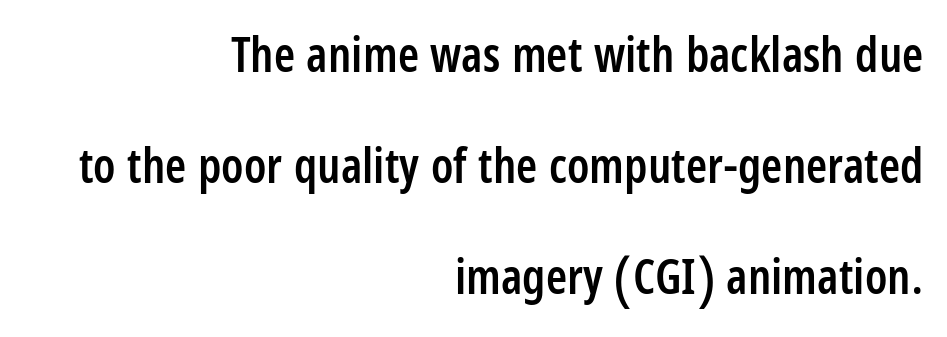
{"serif": "no", "italic": "no", "bold": "semi", "weight": "semibold", "width": "condensed", "stroke_contrast": "low", "x_height": "large", "monospaced": "no", "underline": "no", "align": "right", "line_spacing": "loose", "line_spacing_ratio": 2.31, "letter_spacing": "normal", "letter_spacing_em": 0.0, "glyph_px": 48}
